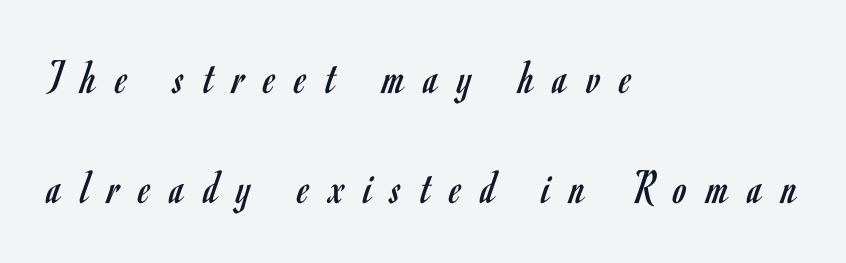
Q: Is the text bold? A: No.
Q: Is the text italic (slanted)? A: Yes.
Q: Is the typeface a serif or a sans-serif typeface? A: Sans-serif.
Q: Is the text underlined? A: No.
Q: How is the paragraph aligned? A: Left-aligned.
Q: Is the spacing between letters normal or unusually wide? A: Unusually wide.
Q: Is the spacing between lines tight, normal or loose? A: Loose.
Q: Width (condensed, normal, or wide)? A: Condensed.
Q: Stroke contrast? A: Low.
Q: x-height? A: Small.
Q: Monospaced? A: No.
